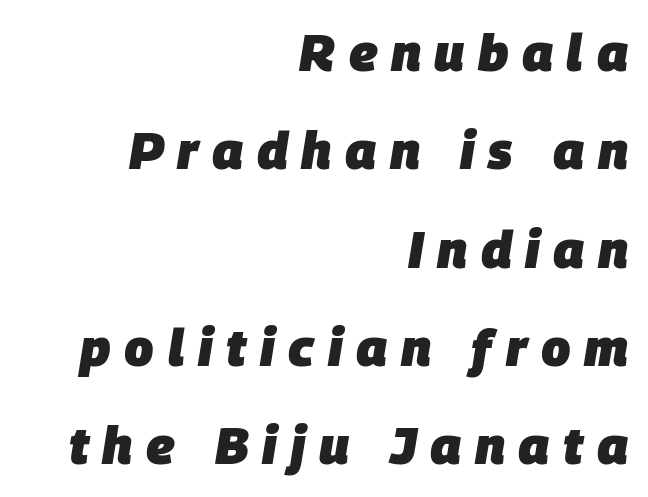
{"italic": "yes", "lean": "right", "slant_degrees": 9, "bold": "yes", "weight": "heavy", "width": "normal", "stroke_contrast": "low", "x_height": "large", "monospaced": "no", "underline": "no", "align": "right", "line_spacing_ratio": 1.89, "letter_spacing": "wide", "letter_spacing_em": 0.26, "glyph_px": 52}
